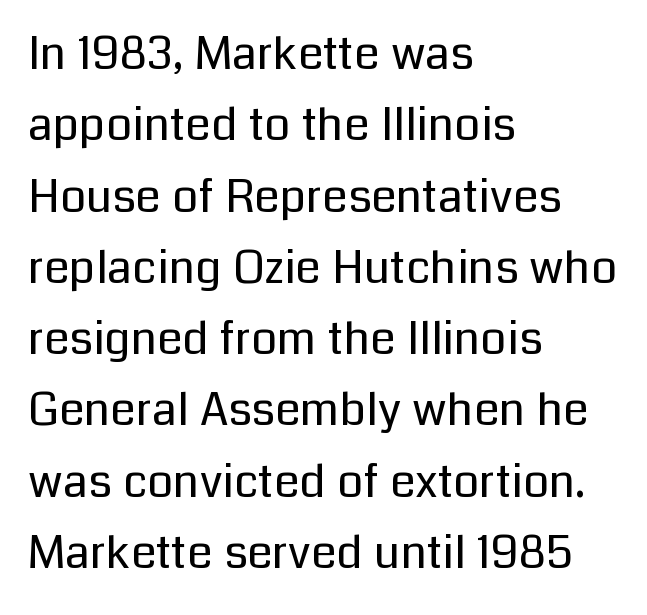
The image shows 46 px regular-weight sans-serif type, upright; set left-aligned, normal line spacing (1.55x), normal letter spacing, not underlined; low stroke contrast and a medium x-height.
